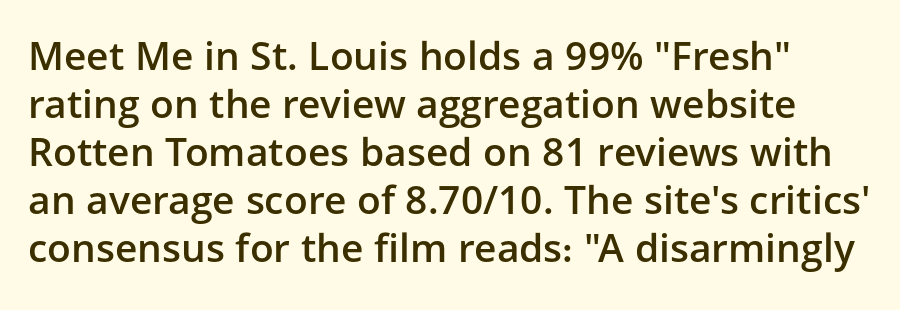
A sans-serif font was chosen for this passage. The gap between lines stays unmarked. Typographic density is moderately raised because the face is semibold. Varying glyph widths throughout — classic text-font behaviour. The gaps between neighbouring characters are ordinary and unremarkable. The type sits square on the baseline with zero lean.
